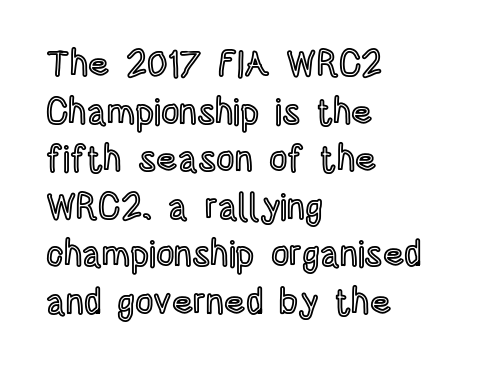
{"italic": "no", "width": "condensed", "x_height": "large", "monospaced": "no", "underline": "no", "align": "left", "line_spacing": "normal", "line_spacing_ratio": 1.32, "letter_spacing": "normal", "letter_spacing_em": 0.0, "glyph_px": 36}
